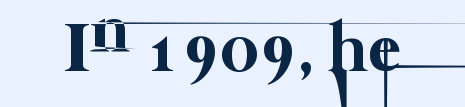
Q: Is the text bold? A: No.
Q: Is the text underlined? A: No.
Q: Is the spacing between letters normal or unusually wide? A: Normal.
Q: Width (condensed, normal, or wide)? A: Normal.
Q: Stroke contrast? A: Low.
Q: x-height? A: Medium.
Q: Monospaced? A: No.
